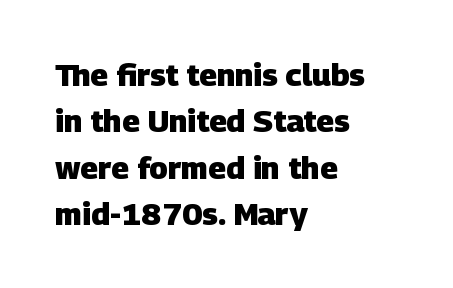
The image shows 31 px heavy sans-serif type; set left-aligned, normal line spacing (1.5x), normal letter spacing, not underlined; low stroke contrast and a large x-height.
